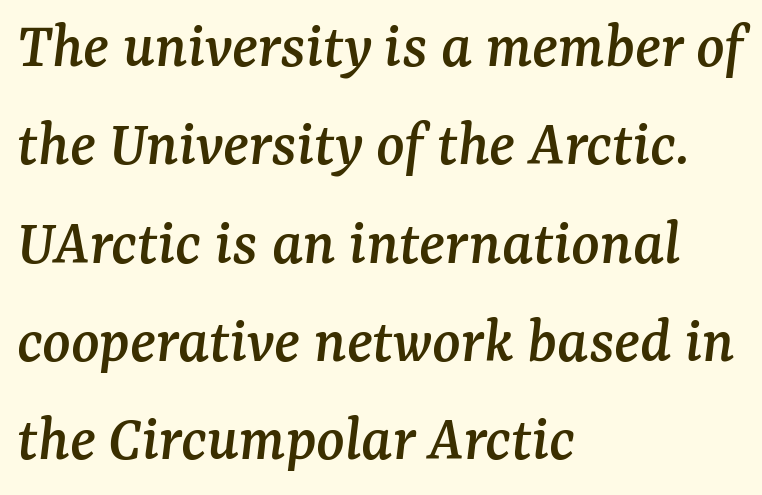
{"serif": "yes", "italic": "yes", "lean": "right", "slant_degrees": 7, "width": "normal", "stroke_contrast": "medium", "x_height": "medium", "monospaced": "no", "underline": "no", "align": "left", "line_spacing": "normal", "line_spacing_ratio": 1.49, "letter_spacing": "normal", "letter_spacing_em": 0.0, "glyph_px": 66}
